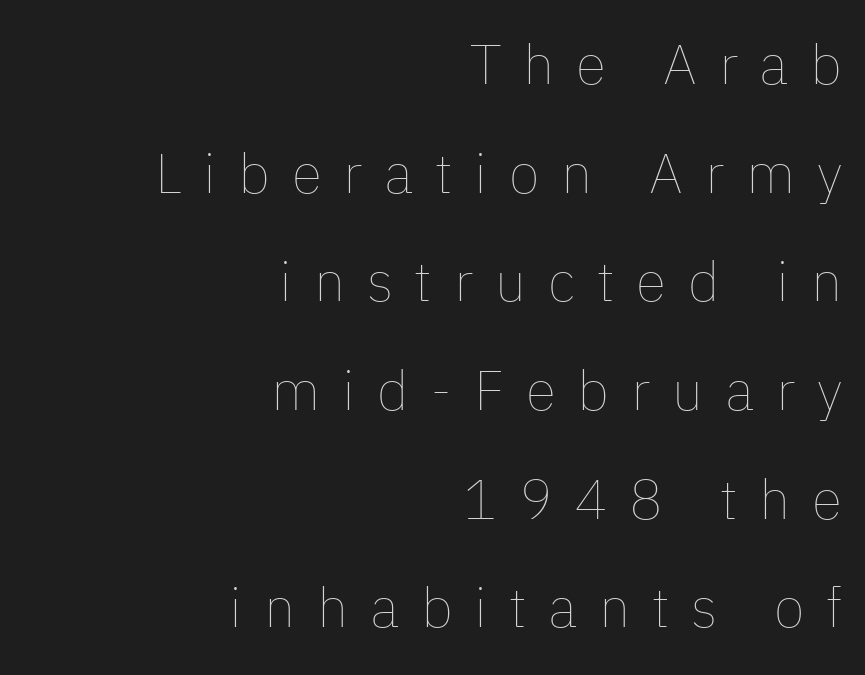
{"italic": "no", "bold": "no", "weight": "thin", "width": "normal", "stroke_contrast": "low", "x_height": "medium", "monospaced": "no", "underline": "no", "align": "right", "line_spacing": "loose", "line_spacing_ratio": 1.94, "letter_spacing": "wide", "letter_spacing_em": 0.39, "glyph_px": 56}
